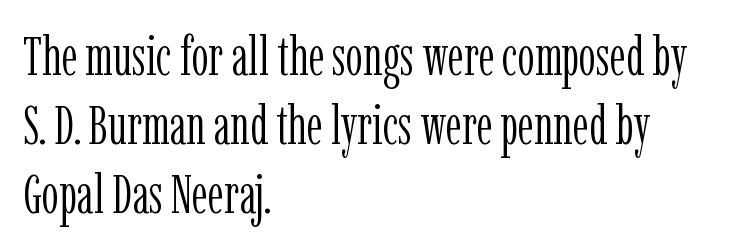
{"serif": "yes", "italic": "no", "bold": "no", "weight": "light", "width": "condensed", "stroke_contrast": "low", "x_height": "medium", "monospaced": "no", "underline": "no", "align": "left", "line_spacing": "normal", "line_spacing_ratio": 1.28, "letter_spacing": "normal", "letter_spacing_em": 0.0, "glyph_px": 54}
